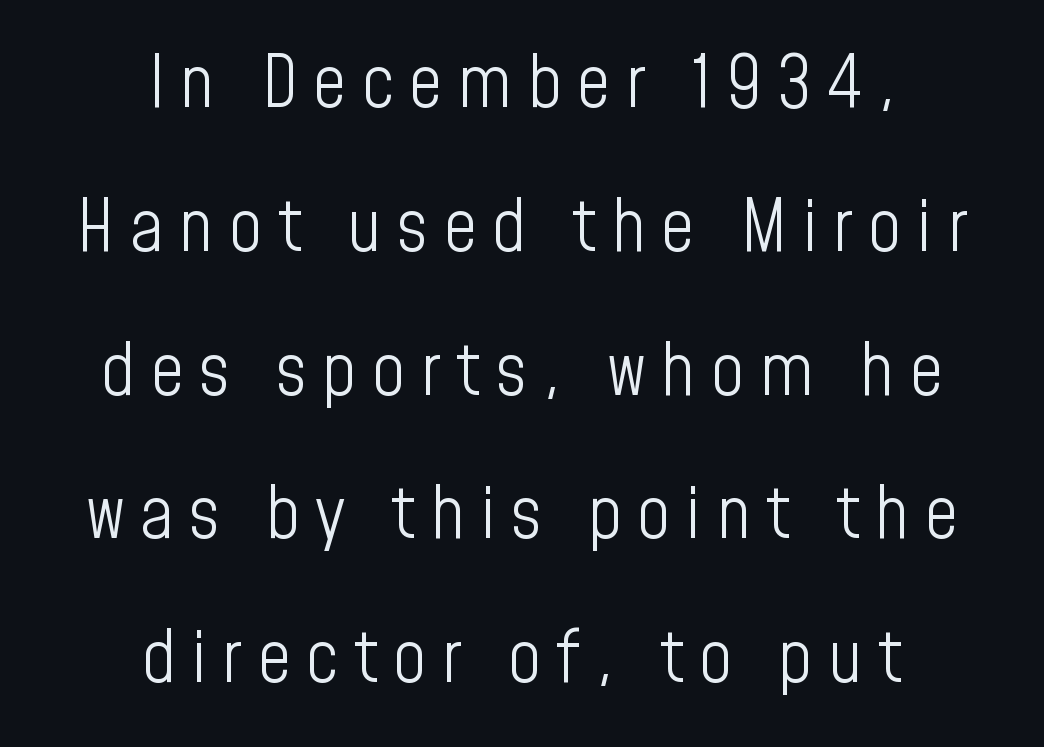
The image shows 73 px light, condensed sans-serif type, upright; set centered, loose line spacing (1.97x), unusually wide letter spacing (+0.21 em), not underlined; low stroke contrast and a medium x-height.
